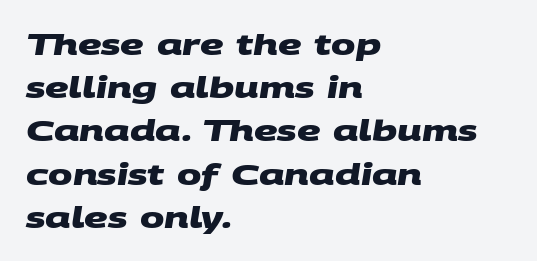
The rows are spaced the way most documents space them. The rendering uses natural spacing where letterforms have individual widths. Strong, thick strokes mark this as bold type. The type family on display is of the sans-serif kind.
